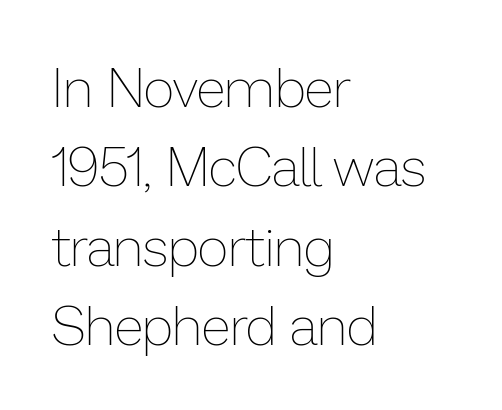
The image shows 54 px thin type, upright; set left-aligned, normal line spacing (1.47x), normal letter spacing, not underlined; low stroke contrast and a medium x-height.
